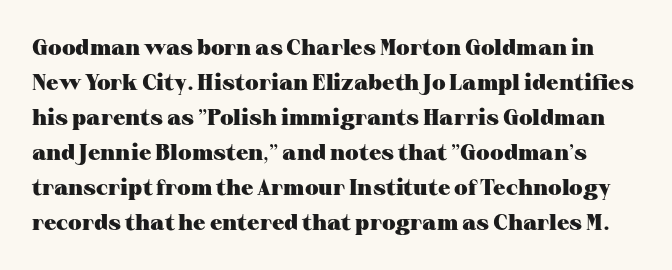
{"italic": "no", "bold": "yes", "underline": "no", "line_spacing": "normal", "line_spacing_ratio": 1.59, "letter_spacing": "normal", "letter_spacing_em": 0.0, "glyph_px": 22}
